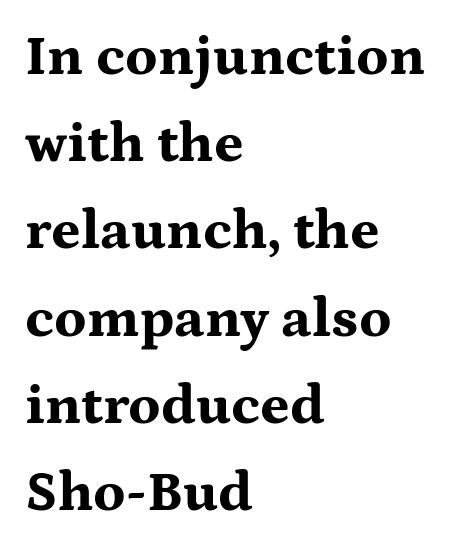
The image shows 57 px bold, wide serif type, upright; set left-aligned, normal line spacing (1.53x), normal letter spacing, not underlined; medium stroke contrast and a medium x-height.
